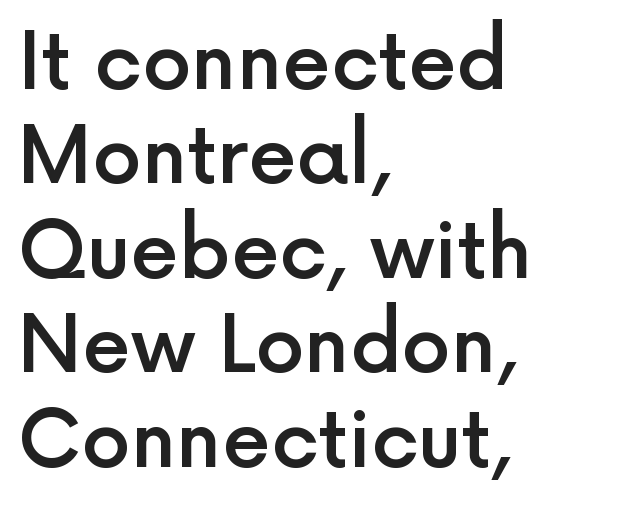
{"serif": "no", "italic": "no", "bold": "semi", "weight": "semibold", "width": "normal", "x_height": "medium", "monospaced": "no", "underline": "no", "align": "left", "line_spacing_ratio": 1.21, "letter_spacing": "normal", "letter_spacing_em": 0.0, "glyph_px": 78}
